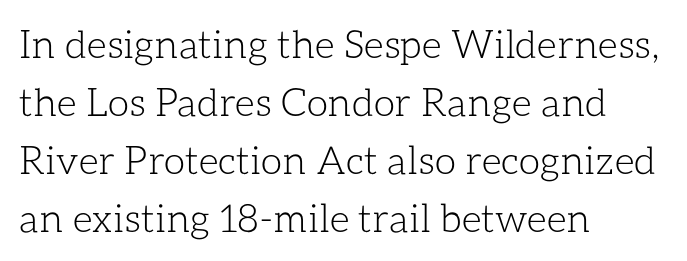
Each line starts at the same left margin while the right side varies. Interline gaps are of average width in this sample. The area under the type is left untouched. The letters stand straight up with perfectly vertical stems. You could not count columns in this text — the font is proportionally spaced.
